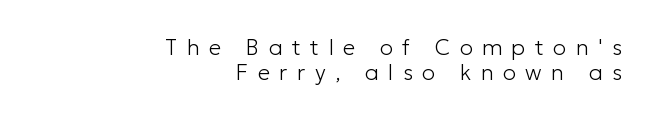
Unmarked baselines from the first word to the last. The font is comparable to plain body text, perhaps lighter. The block of text is dense from top to bottom, with scant space between rows. Letter spacing: wide. This rendering uses right alignment, leaving the left contour irregular. A typesetter would mark this as roman, not italic.
